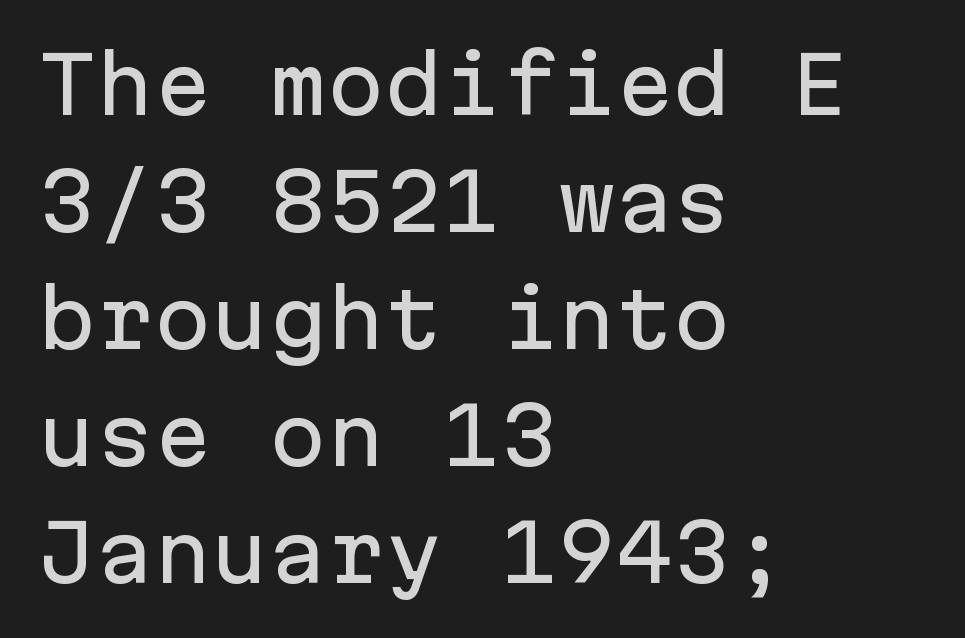
Q: Is the text italic (slanted)? A: No, it is upright.
Q: Is the typeface a serif or a sans-serif typeface? A: Sans-serif.
Q: Is the text underlined? A: No.
Q: How is the paragraph aligned? A: Left-aligned.
Q: Is the spacing between letters normal or unusually wide? A: Normal.
Q: Is the spacing between lines tight, normal or loose? A: Normal.
Q: Width (condensed, normal, or wide)? A: Normal.
Q: Stroke contrast? A: Low.
Q: x-height? A: Medium.
Q: Monospaced? A: Yes.
